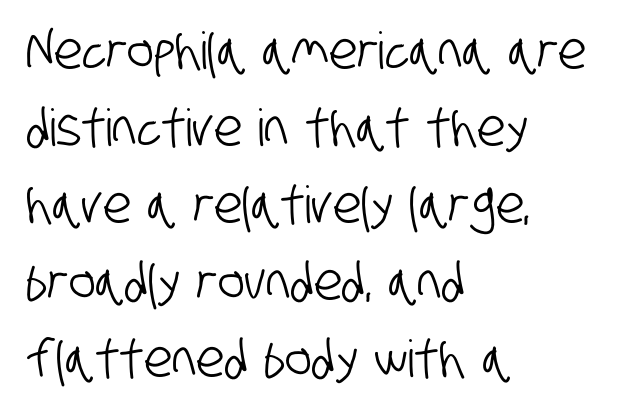
Q: Is the typeface a serif or a sans-serif typeface? A: Sans-serif.
Q: Is the text underlined? A: No.
Q: How is the paragraph aligned? A: Left-aligned.
Q: Is the spacing between letters normal or unusually wide? A: Normal.
Q: Is the spacing between lines tight, normal or loose? A: Normal.
Q: Width (condensed, normal, or wide)? A: Condensed.
Q: Stroke contrast? A: Low.
Q: x-height? A: Large.
Q: Monospaced? A: No.
